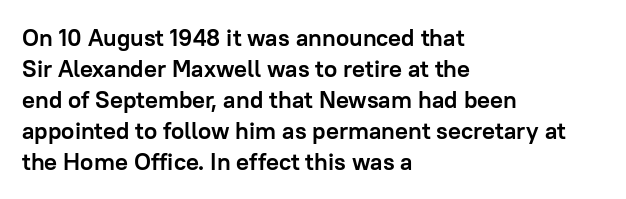
Q: Is the text bold? A: Yes.
Q: Is the text italic (slanted)? A: No, it is upright.
Q: Is the text underlined? A: No.
Q: How is the paragraph aligned? A: Left-aligned.
Q: Is the spacing between letters normal or unusually wide? A: Normal.
Q: Is the spacing between lines tight, normal or loose? A: Normal.
